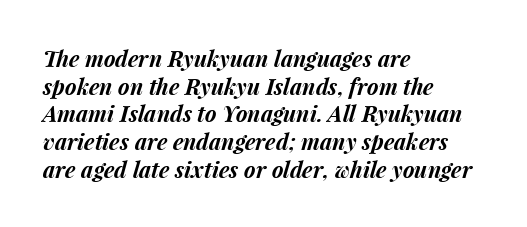
The passage shown leans; its letterforms are oblique. These lines keep a tight, regular rhythm from letter to letter. Compared with a centered layout, this one pins lines to the left instead. The rendering uses a bold face; every stroke is thick and dark. Honestly, there is no underline to notice here at all.
